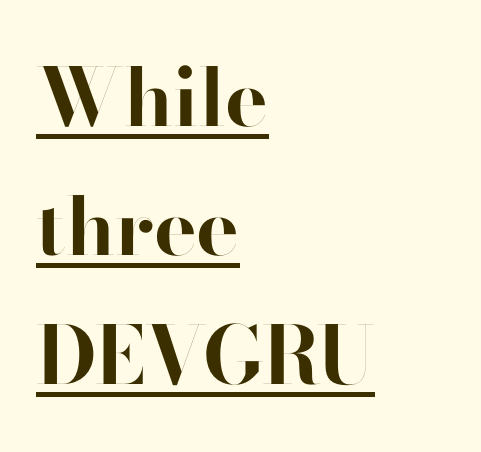
Q: Is the text bold? A: Yes.
Q: Is the text italic (slanted)? A: No, it is upright.
Q: Is the typeface a serif or a sans-serif typeface? A: Sans-serif.
Q: Is the text underlined? A: Yes.
Q: How is the paragraph aligned? A: Left-aligned.
Q: Is the spacing between letters normal or unusually wide? A: Normal.
Q: Is the spacing between lines tight, normal or loose? A: Normal.
Q: Width (condensed, normal, or wide)? A: Normal.
Q: Stroke contrast? A: High.
Q: x-height? A: Small.
Q: Monospaced? A: No.
